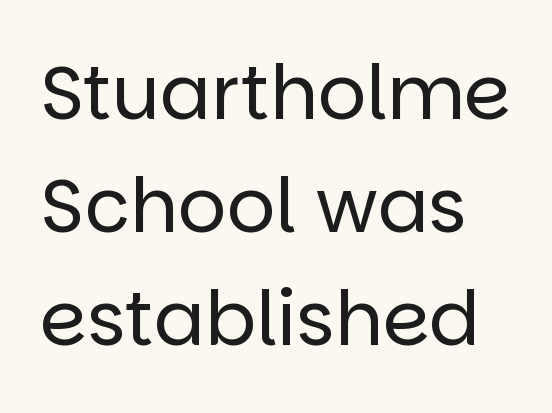
{"serif": "no", "italic": "no", "bold": "no", "weight": "regular", "width": "normal", "stroke_contrast": "low", "x_height": "large", "monospaced": "no", "underline": "no", "line_spacing": "normal", "line_spacing_ratio": 1.51, "letter_spacing": "normal", "letter_spacing_em": 0.0, "glyph_px": 75}
